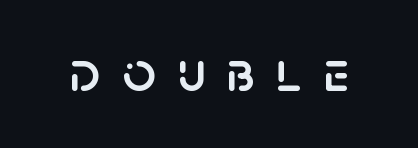
{"serif": "no", "italic": "no", "width": "normal", "stroke_contrast": "low", "x_height": "large", "monospaced": "no", "underline": "no", "letter_spacing": "wide", "letter_spacing_em": 0.37, "glyph_px": 58}
